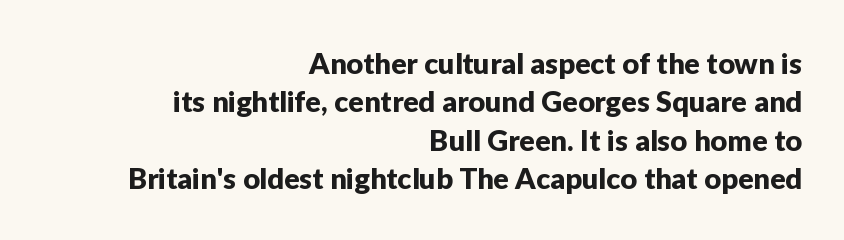
The string is rendered with underlining switched off. Grotesque or geometric, the face here clearly has no serifs. Between one letter and the next there's only the usual sliver of space. Do the characters align in a grid? No, the font is proportional. Compared with typical paragraphs, the rows here are spaced about the same. The type sits square on the baseline with zero lean.
